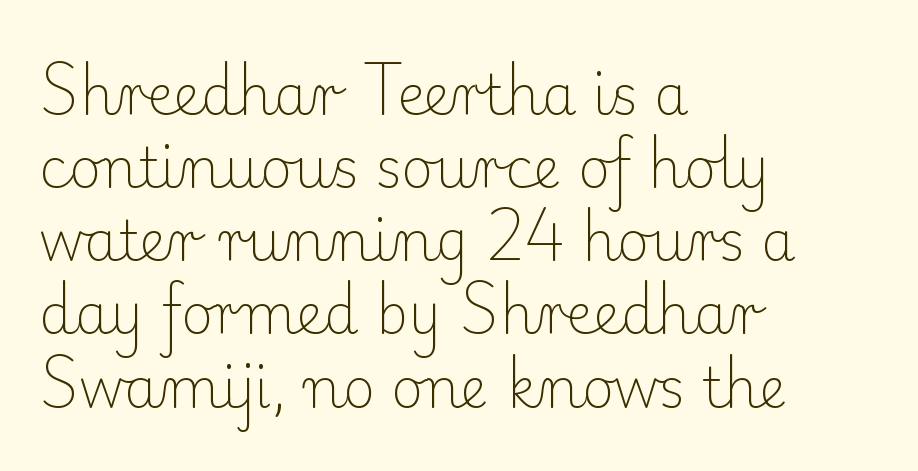
{"serif": "yes", "italic": "no", "bold": "no", "weight": "light", "width": "normal", "stroke_contrast": "low", "x_height": "small", "monospaced": "no", "underline": "no", "align": "left", "line_spacing": "normal", "line_spacing_ratio": 1.33, "letter_spacing": "normal", "letter_spacing_em": 0.0, "glyph_px": 55}
